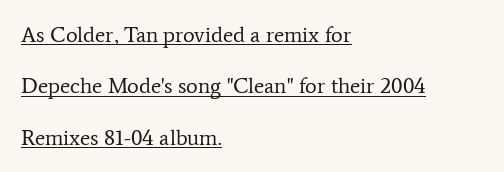
The weight would be labelled regular, book, light, or lighter still. This sample is left-justified, so line endings fall wherever the words run out. No extra tracking has been applied to these lines. Somebody hit Ctrl+U on this one — the words are underlined.
